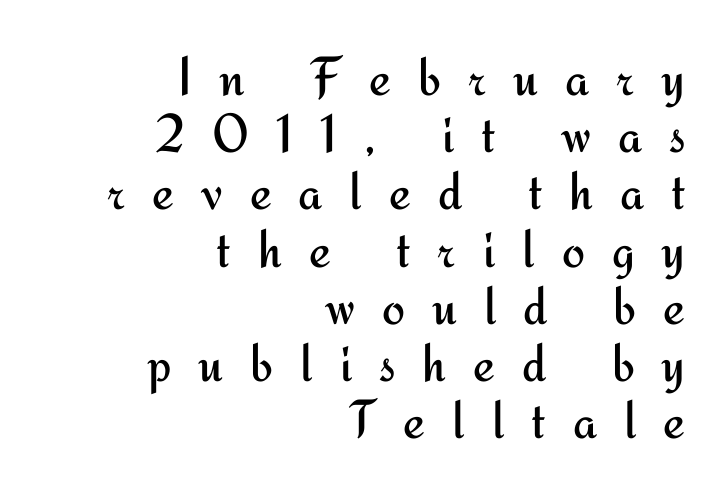
The image shows 55 px regular-weight sans-serif type, upright; set right-aligned, tight line spacing (1.04x), unusually wide letter spacing (+0.49 em), not underlined; medium stroke contrast and a small x-height.
